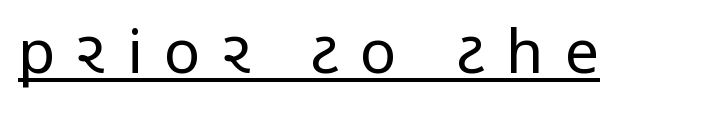
Q: Is the text bold? A: No.
Q: Is the text italic (slanted)? A: No, it is upright.
Q: Is the typeface a serif or a sans-serif typeface? A: Sans-serif.
Q: Is the text underlined? A: Yes.
Q: Is the spacing between letters normal or unusually wide? A: Unusually wide.
Q: Width (condensed, normal, or wide)? A: Condensed.
Q: Stroke contrast? A: Low.
Q: x-height? A: Medium.
Q: Monospaced? A: No.
